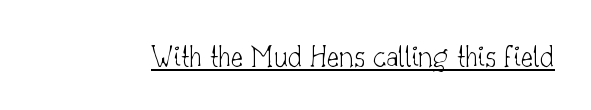
{"serif": "yes", "italic": "no", "bold": "no", "weight": "thin", "width": "normal", "stroke_contrast": "low", "x_height": "small", "monospaced": "no", "underline": "yes", "letter_spacing": "normal", "letter_spacing_em": 0.0, "glyph_px": 32}
